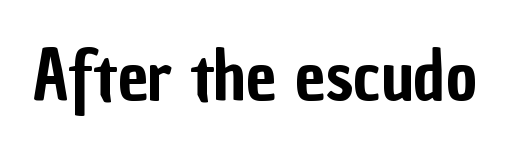
Q: Is the text italic (slanted)? A: No, it is upright.
Q: Is the typeface a serif or a sans-serif typeface? A: Sans-serif.
Q: Is the text underlined? A: No.
Q: Is the spacing between letters normal or unusually wide? A: Normal.
Q: Width (condensed, normal, or wide)? A: Condensed.
Q: Stroke contrast? A: Low.
Q: x-height? A: Medium.
Q: Monospaced? A: No.
